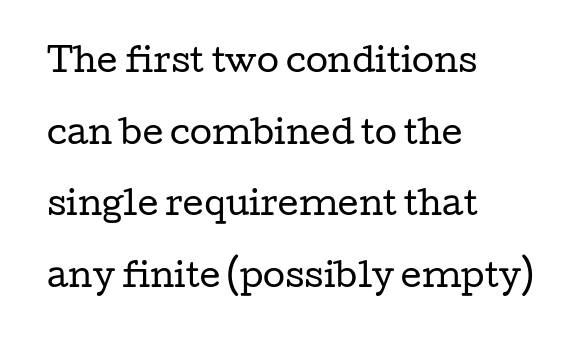
Vertical strokes here are truly vertical. This block would shrink considerably if given ordinary leading; it's expanded now. The foot of each line stays bare and open. Short and long lines alike share a common starting point at left. This sample has the flowing, uneven cadence of proportional lettering.
